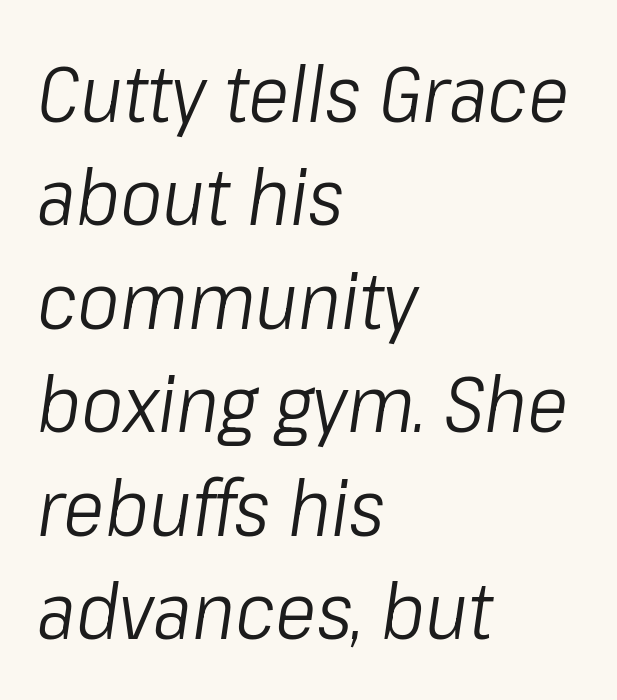
Unbolded letterforms with no extra heft. Observe the ordinary spacing: letters are neighbours, not strangers. The face used here is proportionally spaced, like ordinary book or web type. The passage shown leans; its letterforms are oblique. Compared with a centered layout, this one pins lines to the left instead. This block has exactly the height ordinary leading produces.
